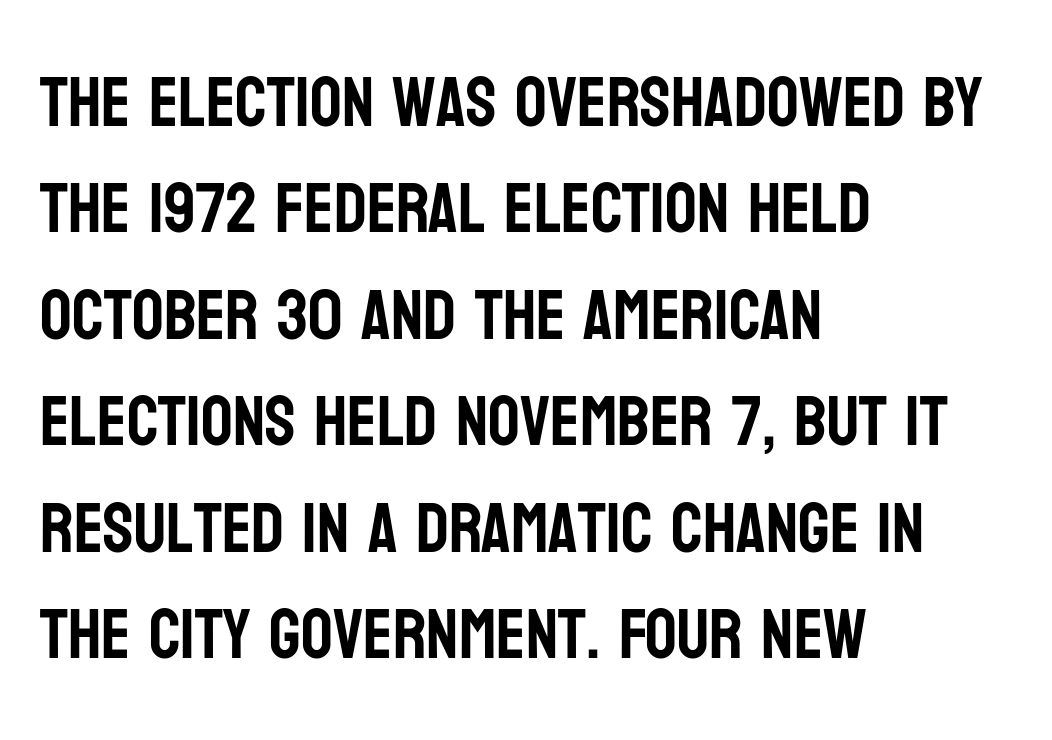
The type family on display is of the sans-serif kind. Glyph-to-glyph distance matches everyday printed text. Here the designer chose a conventional face with non-uniform glyph widths. Vertical strokes here are truly vertical.
